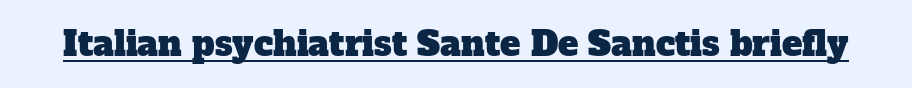
The image shows 34 px serif type; set normal letter spacing, underlined; low stroke contrast and a medium x-height.
